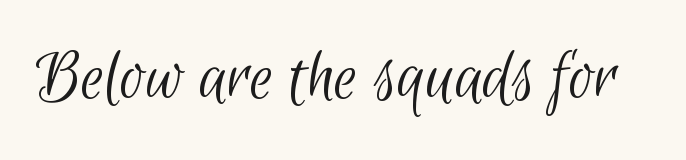
Stroke mass is kept to a normal reading level or below. Caption: standard tracking, unaltered. You could not count columns in this text — the font is proportionally spaced. The space directly below the letters is spotless.
